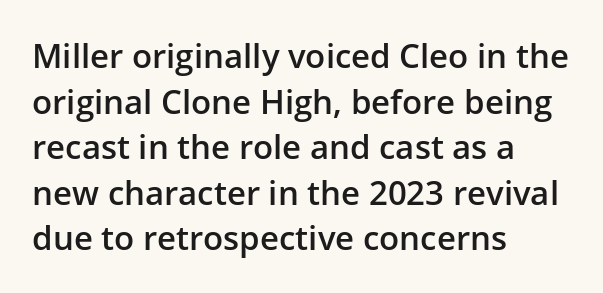
Every row of glyphs begins at an identical x-position on the left. In terms of leading, this rendering sits right in the middle. This sample uses an upright cut, with every glyph sitting square on the baseline. These words are printed semibold, heavier than regular yet not bold. Is this a fixed-width face? No — the glyphs have proportional, varying widths.
